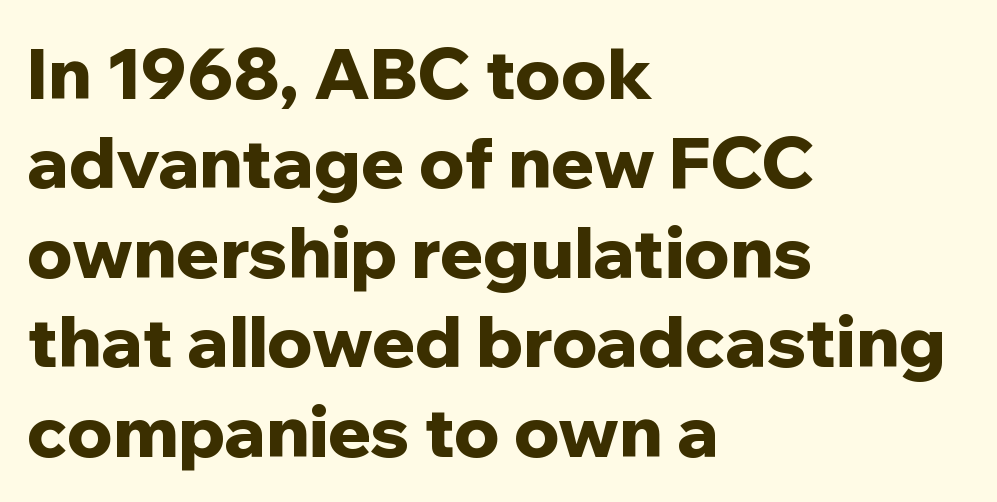
{"serif": "no", "italic": "no", "bold": "yes", "weight": "bold", "width": "normal", "stroke_contrast": "low", "x_height": "medium", "monospaced": "no", "underline": "no", "align": "left", "line_spacing": "normal", "line_spacing_ratio": 1.26, "letter_spacing": "normal", "letter_spacing_em": 0.0, "glyph_px": 71}
